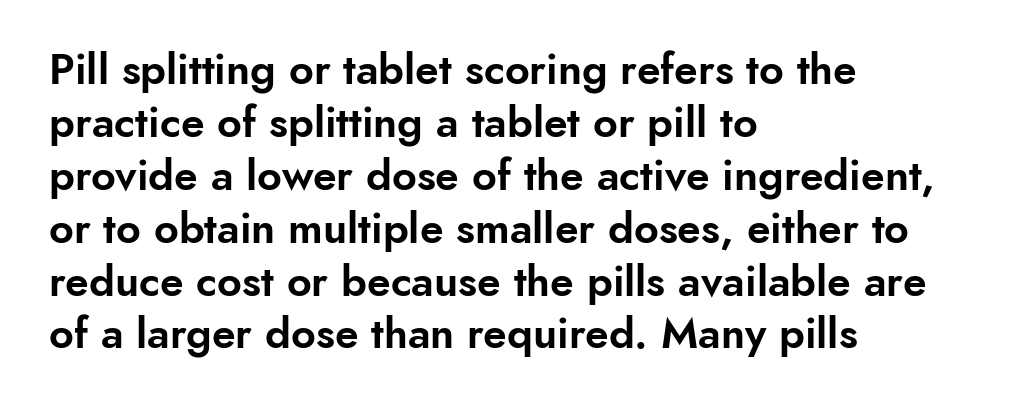
{"serif": "no", "italic": "no", "width": "normal", "stroke_contrast": "low", "x_height": "small", "monospaced": "no", "underline": "no", "align": "left", "line_spacing_ratio": 1.23, "letter_spacing": "normal", "letter_spacing_em": 0.0, "glyph_px": 43}
